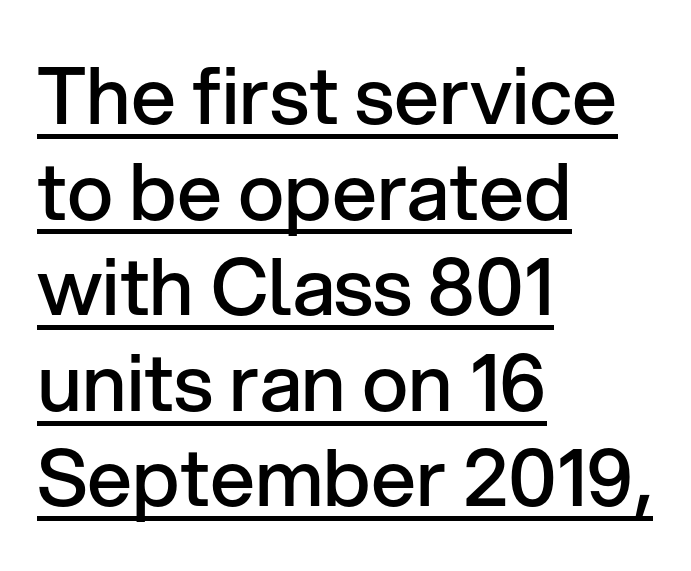
The image shows 79 px semibold sans-serif type, upright; set left-aligned, line spacing 1.21x, normal letter spacing, underlined; low stroke contrast and a medium x-height.
